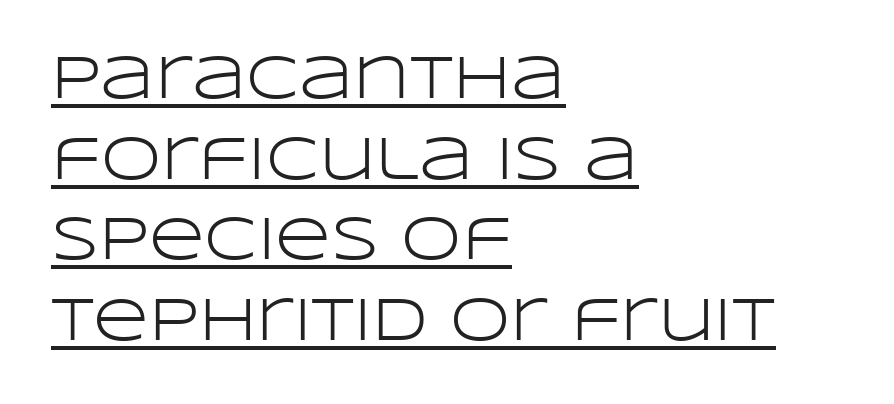
Letter spacing: default. Each stroke keeps to a modest, everyday thickness or less. Unlike italic type, these characters show no tilt at all. Do the characters align in a grid? No, the font is proportional.
